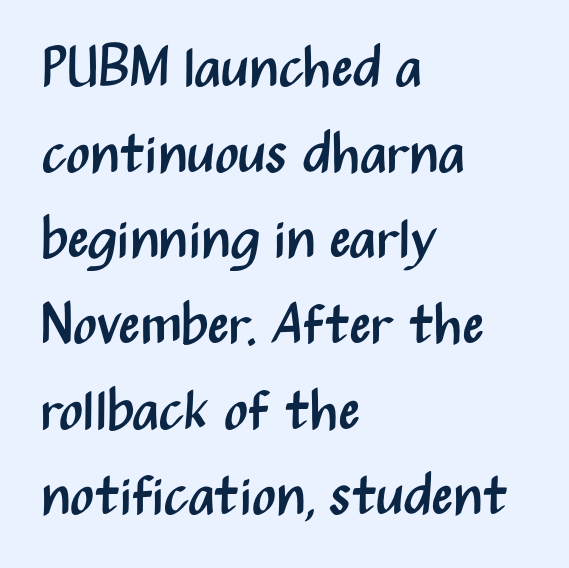
The type sits square on the baseline with zero lean. Leading: standard. This sample is left-justified, so line endings fall wherever the words run out. This reads as an unemphasized weight, regular at the heaviest. Regarding serifs, this sample does without them. Words float on clear page, feet unadorned.
